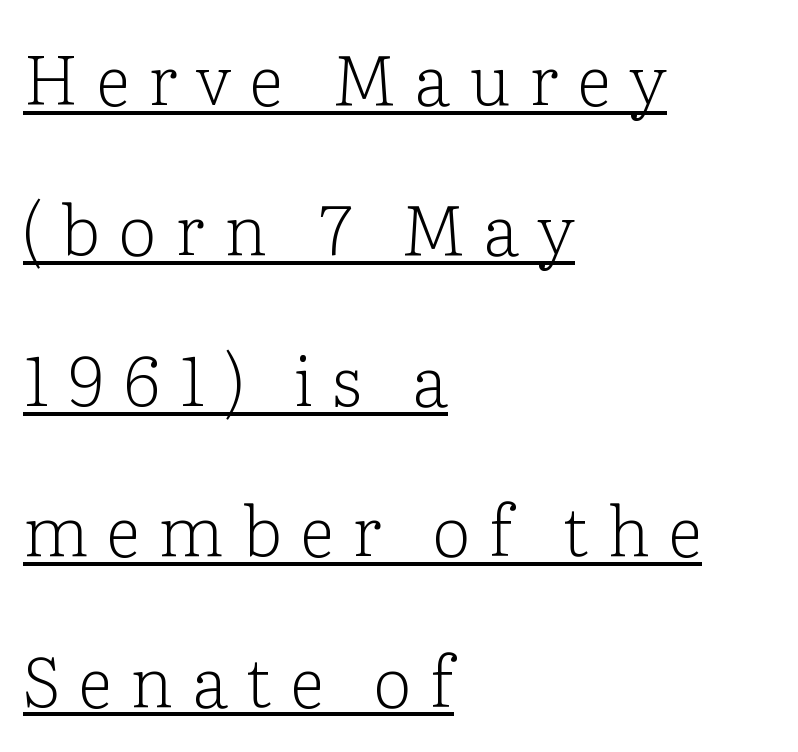
The image shows 69 px light serif type, upright; set left-aligned, loose line spacing (2.18x), unusually wide letter spacing (+0.27 em), underlined; low stroke contrast and a medium x-height.
